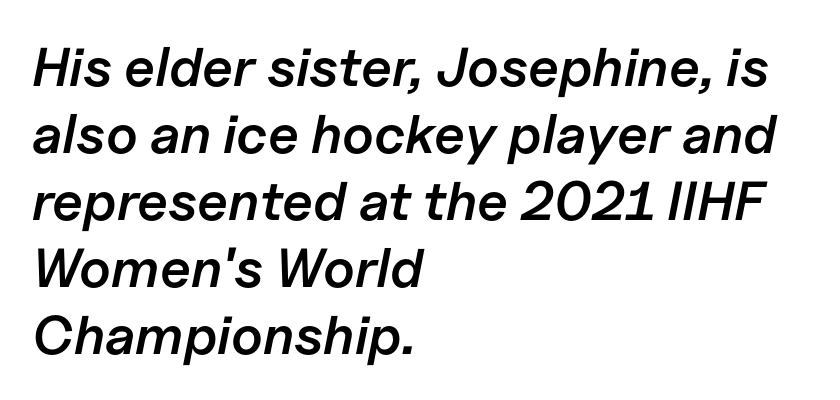
Q: Is the text bold? A: Semi-bold.
Q: Is the text italic (slanted)? A: Yes, it leans right by about 11 degrees.
Q: Is the text underlined? A: No.
Q: How is the paragraph aligned? A: Left-aligned.
Q: Is the spacing between letters normal or unusually wide? A: Normal.
Q: Width (condensed, normal, or wide)? A: Normal.
Q: Stroke contrast? A: Low.
Q: x-height? A: Medium.
Q: Monospaced? A: No.
